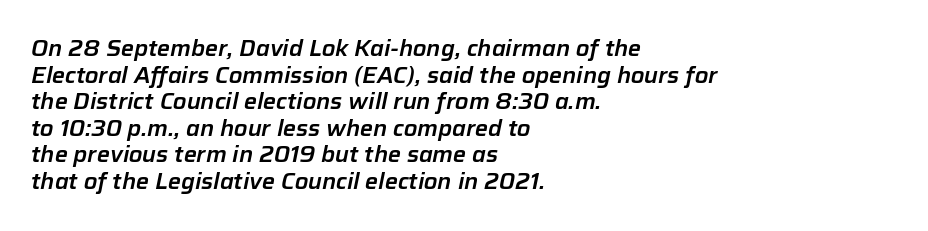
The image shows 22 px text type, italic (leaning right); set left-aligned, line spacing 1.21x, normal letter spacing, not underlined.
